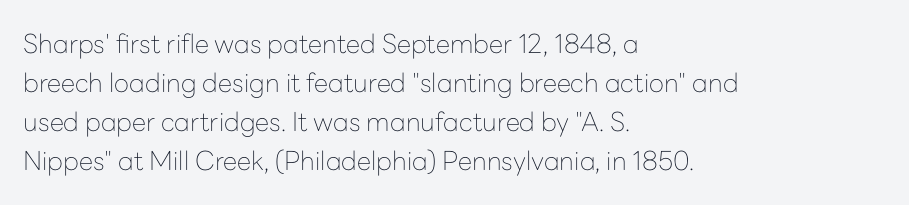
Q: Is the text bold? A: No.
Q: Is the text italic (slanted)? A: No, it is upright.
Q: Is the text underlined? A: No.
Q: How is the paragraph aligned? A: Left-aligned.
Q: Is the spacing between letters normal or unusually wide? A: Normal.
Q: Is the spacing between lines tight, normal or loose? A: Normal.
